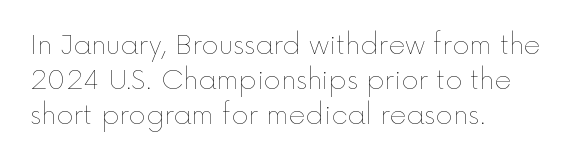
Q: Is the text bold? A: No.
Q: Is the text italic (slanted)? A: No, it is upright.
Q: Is the text underlined? A: No.
Q: How is the paragraph aligned? A: Left-aligned.
Q: Is the spacing between letters normal or unusually wide? A: Normal.
Q: Is the spacing between lines tight, normal or loose? A: Normal.
